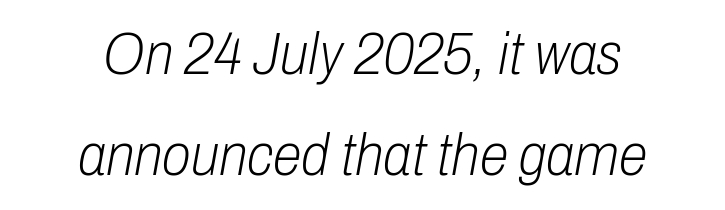
{"italic": "yes", "lean": "right", "slant_degrees": 10, "bold": "no", "weight": "light", "width": "condensed", "stroke_contrast": "low", "x_height": "medium", "monospaced": "no", "underline": "no", "align": "center", "line_spacing_ratio": 1.71, "letter_spacing": "normal", "letter_spacing_em": 0.0, "glyph_px": 59}
